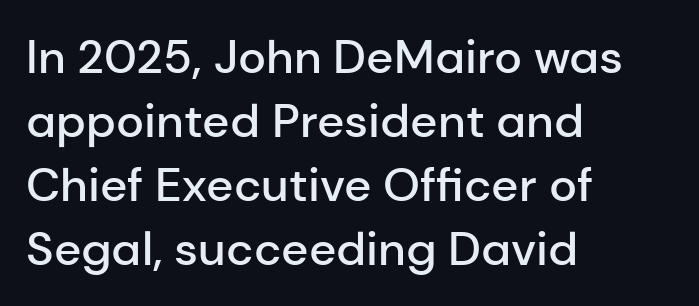
Q: Is the text bold? A: Semi-bold.
Q: Is the text italic (slanted)? A: No, it is upright.
Q: Is the typeface a serif or a sans-serif typeface? A: Sans-serif.
Q: Is the text underlined? A: No.
Q: How is the paragraph aligned? A: Left-aligned.
Q: Is the spacing between letters normal or unusually wide? A: Normal.
Q: Is the spacing between lines tight, normal or loose? A: Normal.
Q: Width (condensed, normal, or wide)? A: Normal.
Q: Stroke contrast? A: Low.
Q: x-height? A: Medium.
Q: Monospaced? A: No.
